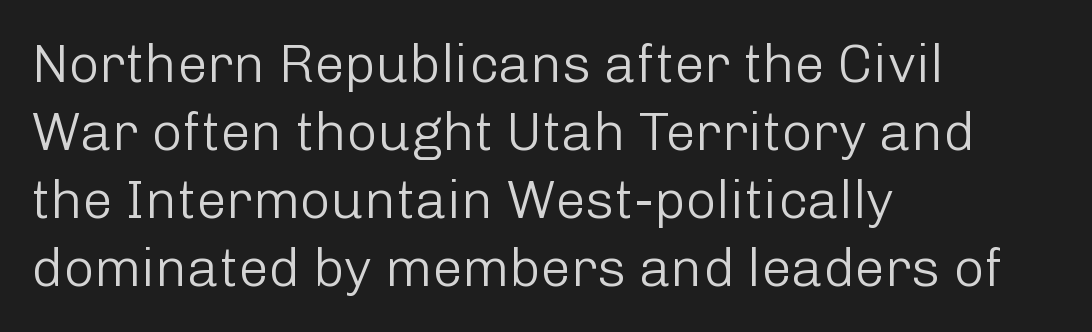
{"serif": "no", "italic": "no", "bold": "no", "weight": "light", "width": "normal", "stroke_contrast": "low", "x_height": "medium", "monospaced": "no", "underline": "no", "align": "left", "line_spacing": "normal", "line_spacing_ratio": 1.26, "letter_spacing": "normal", "letter_spacing_em": 0.0, "glyph_px": 54}
